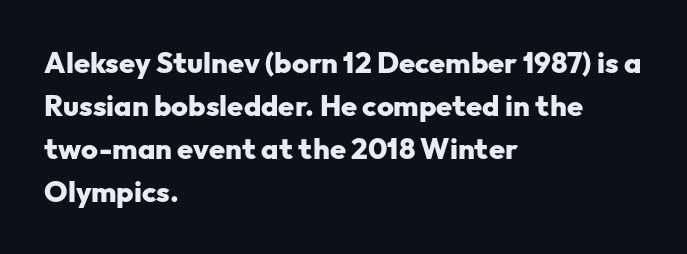
Varying glyph widths throughout — classic text-font behaviour. The glyphs are unaccompanied by any horizontal stroke below them. Horizontally, the lines are justified to the leading edge only. The passage shown has conventional tracking throughout. The line-height multiplier appears to be the usual default. Each letter's strokes conclude bluntly, with no projecting serifs.
